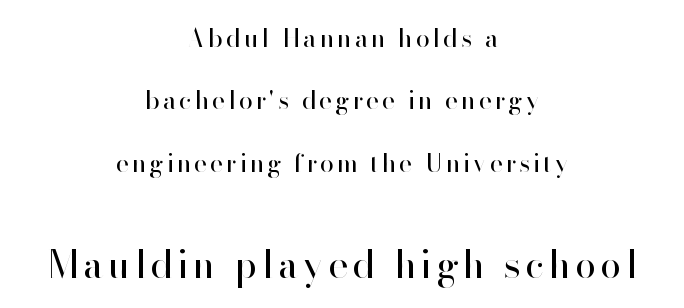
Q: Is the text bold? A: No.
Q: Is the text italic (slanted)? A: No, it is upright.
Q: Is the typeface a serif or a sans-serif typeface? A: Sans-serif.
Q: Is the text underlined? A: No.
Q: How is the paragraph aligned? A: Centered.
Q: Is the spacing between lines tight, normal or loose? A: Loose.
Q: Which block of text is set in a larger size, the first (top) or the second (bottom)? A: The second (bottom) one.
Q: Width (condensed, normal, or wide)? A: Normal.
Q: Stroke contrast? A: High.
Q: x-height? A: Small.
Q: Monospaced? A: No.
